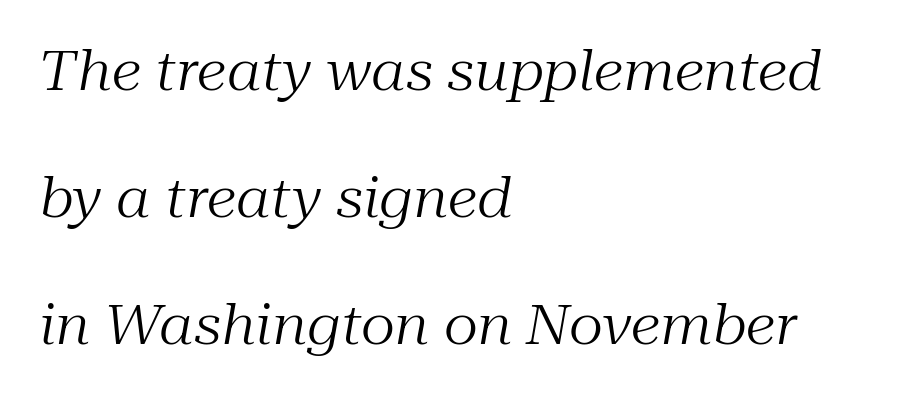
The image shows 54 px regular-weight serif type, italic (leaning right); set left-aligned, loose line spacing (2.35x), normal letter spacing, not underlined; medium stroke contrast and a medium x-height.
